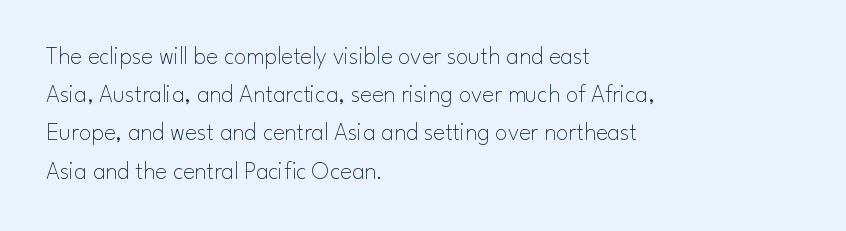
The glyphs are unaccompanied by any horizontal stroke below them. Posture: vertical. These lines keep a tight, regular rhythm from letter to letter. Interline gaps are of average width in this sample. The paragraph shown leans on its left margin.
